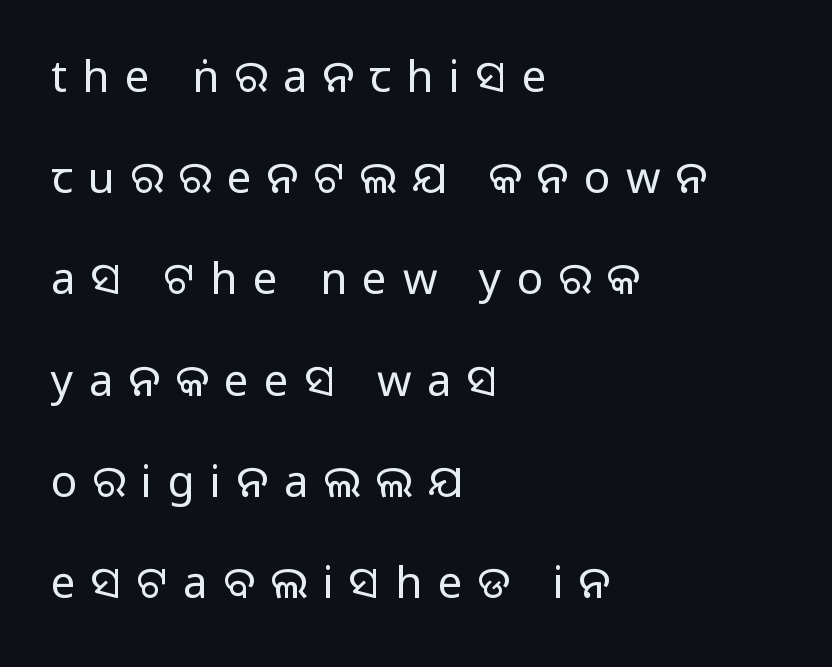
If you drew a line through each stem, it would be perfectly vertical. Is this a fixed-width face? No — the glyphs have proportional, varying widths. You can tell from the bare stems that sans-serif type was used. Glyph-to-glyph distance is far greater than everyday printed text. This rendering features lettering with no underline. This block would shrink considerably if given ordinary leading; it's expanded now.
